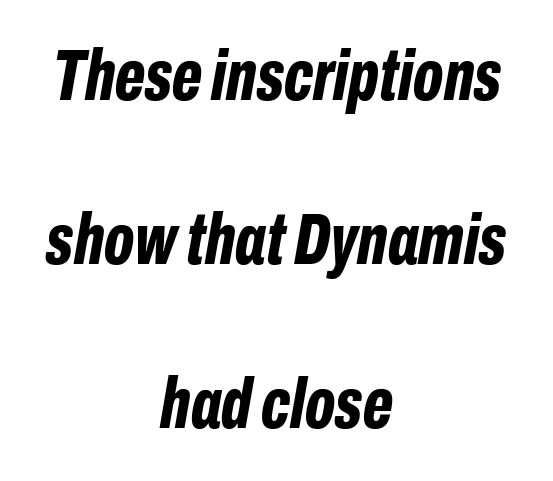
Q: Is the text bold? A: Yes.
Q: Is the text italic (slanted)? A: Yes, it leans right by about 10 degrees.
Q: Is the text underlined? A: No.
Q: How is the paragraph aligned? A: Centered.
Q: Is the spacing between letters normal or unusually wide? A: Normal.
Q: Is the spacing between lines tight, normal or loose? A: Loose.
Q: Width (condensed, normal, or wide)? A: Condensed.
Q: Stroke contrast? A: Low.
Q: x-height? A: Medium.
Q: Monospaced? A: No.
